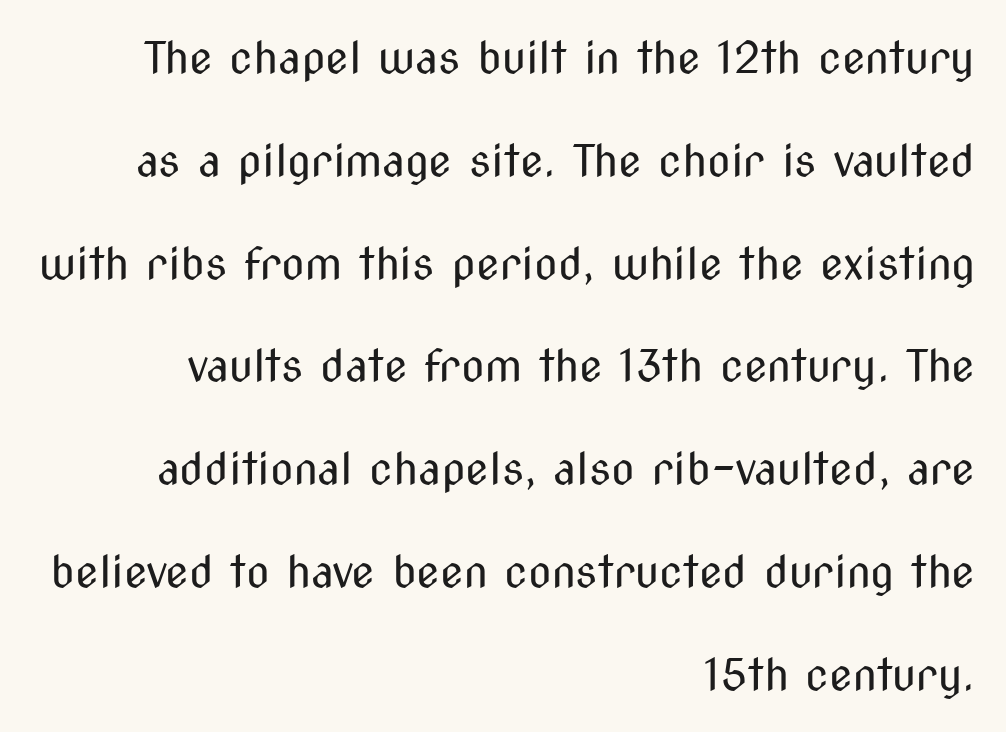
Q: Is the text bold? A: No.
Q: Is the text italic (slanted)? A: No, it is upright.
Q: Is the typeface a serif or a sans-serif typeface? A: Sans-serif.
Q: Is the text underlined? A: No.
Q: How is the paragraph aligned? A: Right-aligned.
Q: Is the spacing between letters normal or unusually wide? A: Normal.
Q: Is the spacing between lines tight, normal or loose? A: Loose.
Q: Width (condensed, normal, or wide)? A: Condensed.
Q: Stroke contrast? A: Medium.
Q: x-height? A: Medium.
Q: Monospaced? A: No.
